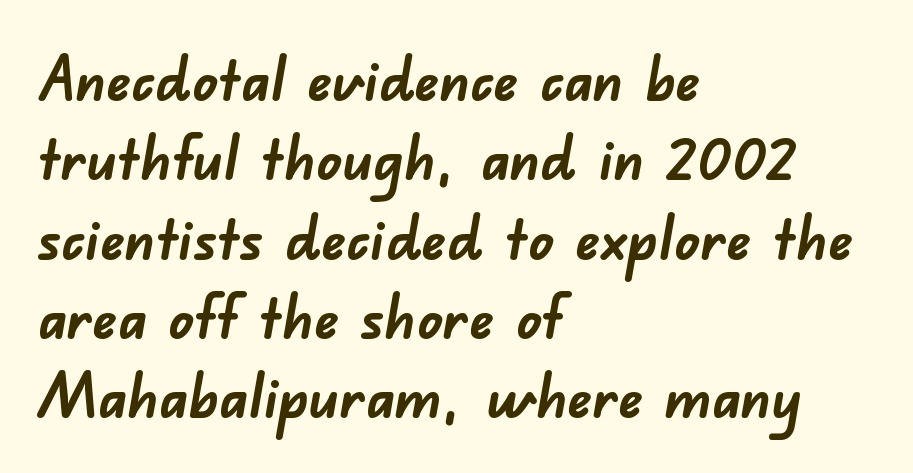
The face used here is proportionally spaced, like ordinary book or web type. The rendering uses a moderate line-height, typical for paragraphs. Its strokes are broad and dark, the hallmark of bold type. Characters follow at the spacing the type designer built in. No word sits above an underline.
